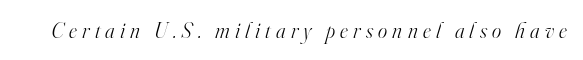
Someone cranked the tracking dial way up on this one. Is this a heavy cut? Hardly; it is regular or lighter. The string is rendered with underlining switched off. Characters are canted at an angle relative to the baseline's perpendicular.
